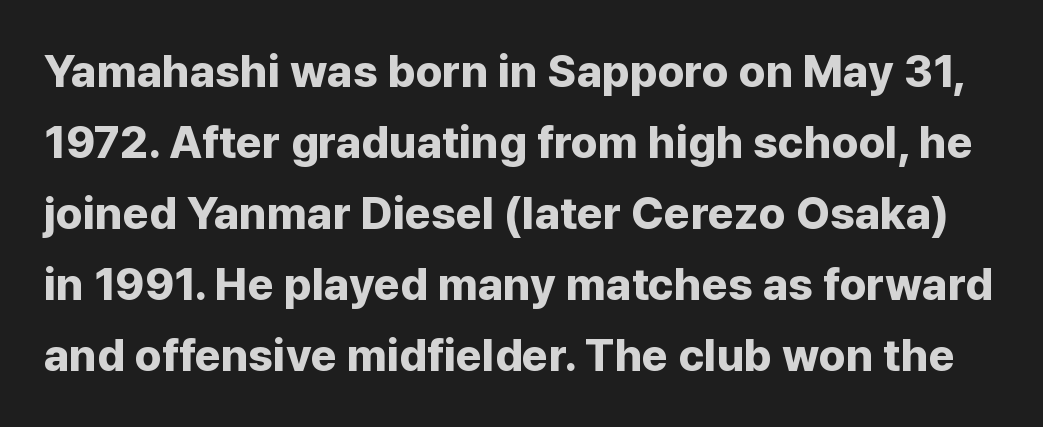
No extra tracking has been applied to these lines. This sample has the flowing, uneven cadence of proportional lettering. A bare baseline throughout the passage. Strokes here are thick enough to call this a true bold.
